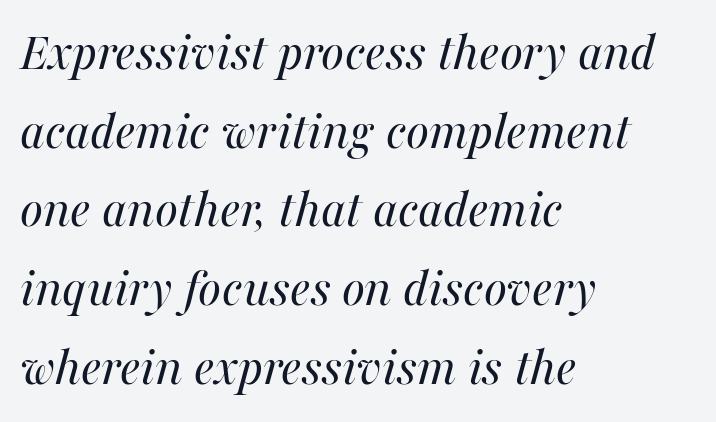
Q: Is the text bold? A: No.
Q: Is the text italic (slanted)? A: Yes, it leans right by about 16 degrees.
Q: Is the text underlined? A: No.
Q: How is the paragraph aligned? A: Left-aligned.
Q: Is the spacing between letters normal or unusually wide? A: Normal.
Q: Is the spacing between lines tight, normal or loose? A: Normal.
Q: Width (condensed, normal, or wide)? A: Normal.
Q: Stroke contrast? A: Medium.
Q: x-height? A: Medium.
Q: Monospaced? A: No.
